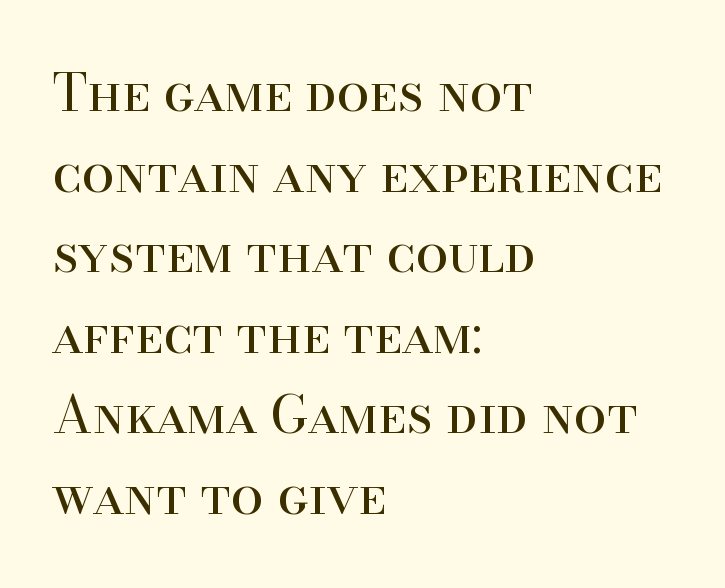
Q: Is the text bold? A: No.
Q: Is the text italic (slanted)? A: No, it is upright.
Q: Is the typeface a serif or a sans-serif typeface? A: Serif.
Q: Is the text underlined? A: No.
Q: How is the paragraph aligned? A: Left-aligned.
Q: Is the spacing between letters normal or unusually wide? A: Normal.
Q: Is the spacing between lines tight, normal or loose? A: Normal.
Q: Width (condensed, normal, or wide)? A: Normal.
Q: Stroke contrast? A: High.
Q: x-height? A: Small.
Q: Monospaced? A: No.
